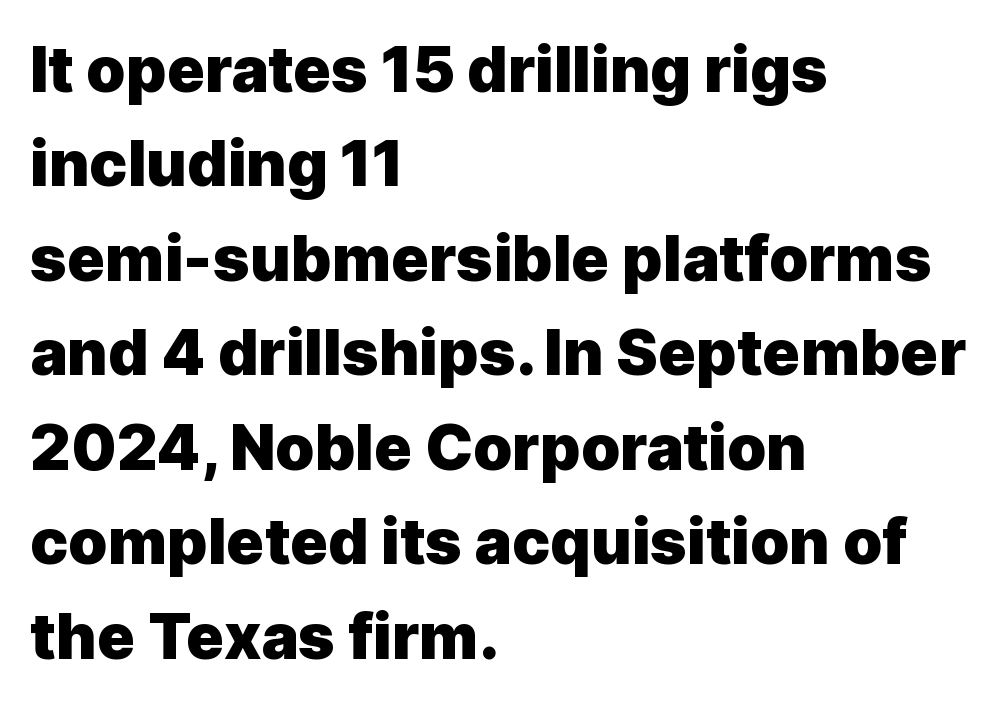
{"serif": "no", "italic": "no", "bold": "yes", "weight": "heavy", "width": "normal", "x_height": "medium", "monospaced": "no", "underline": "no", "align": "left", "line_spacing": "normal", "line_spacing_ratio": 1.5, "letter_spacing": "normal", "letter_spacing_em": 0.0, "glyph_px": 63}
